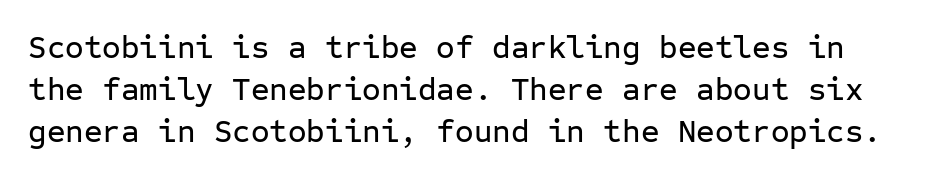
Q: Is the text italic (slanted)? A: No, it is upright.
Q: Is the typeface a serif or a sans-serif typeface? A: Sans-serif.
Q: Is the text underlined? A: No.
Q: Is the spacing between letters normal or unusually wide? A: Normal.
Q: Is the spacing between lines tight, normal or loose? A: Normal.
Q: Width (condensed, normal, or wide)? A: Normal.
Q: Stroke contrast? A: Low.
Q: x-height? A: Medium.
Q: Monospaced? A: Yes.
